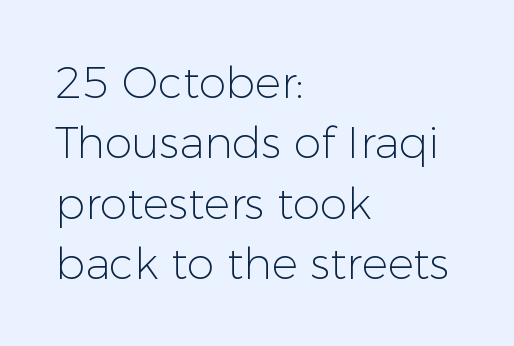
How are the letters spaced? Ordinarily, with no added tracking. The type sits square on the baseline with zero lean. The letters advance in unequal steps, a hallmark of proportional type. Glance below the letters and you will spot only blank space. These glyphs show unthickened strokes, regular width or finer.
